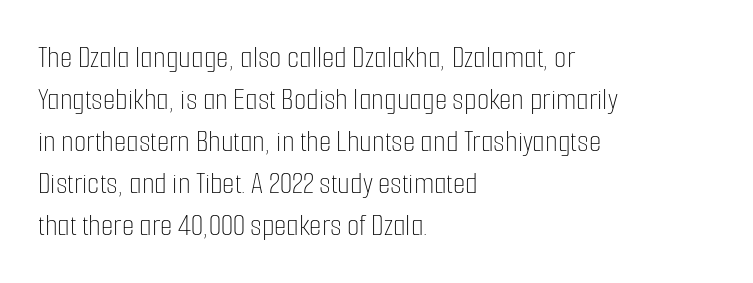
{"italic": "no", "bold": "no", "weight": "thin", "width": "condensed", "stroke_contrast": "low", "x_height": "medium", "monospaced": "no", "underline": "no", "align": "left", "line_spacing": "normal", "line_spacing_ratio": 1.31, "letter_spacing": "normal", "letter_spacing_em": 0.0, "glyph_px": 32}
